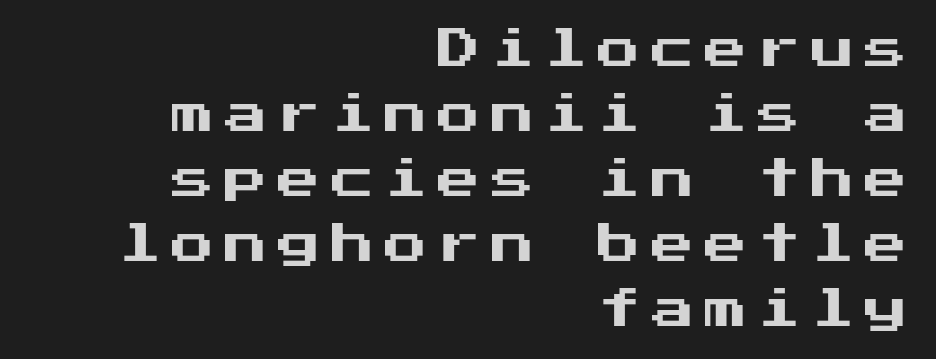
In terms of posture, this sample is upright. Typographically, this falls in the sans-serif category. The space between consecutive lines is moderate. The gaps between neighbouring characters are conspicuously large.
